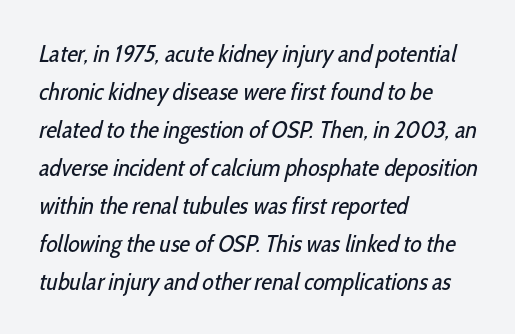
Q: Is the text bold? A: No.
Q: Is the text underlined? A: No.
Q: How is the paragraph aligned? A: Left-aligned.
Q: Is the spacing between letters normal or unusually wide? A: Normal.
Q: Is the spacing between lines tight, normal or loose? A: Normal.
